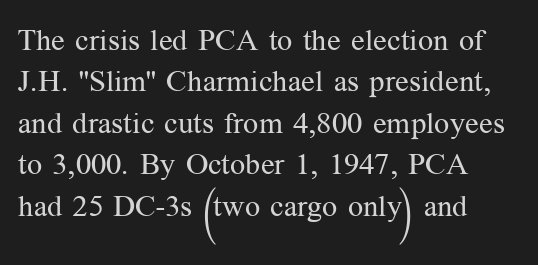
The passage shown is not underscored anywhere. The letters stand straight up with perfectly vertical stems. The setting favours the left margin, as ordinary paragraphs usually do. The letters advance in unequal steps, a hallmark of proportional type.
